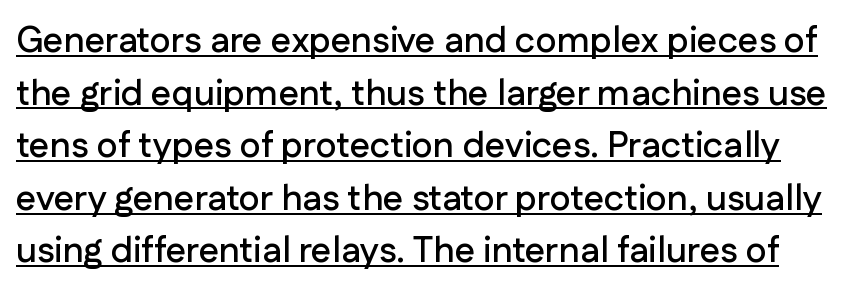
The image shows 36 px sans-serif type, upright; set normal line spacing (1.46x), normal letter spacing, underlined; low stroke contrast and a medium x-height.
